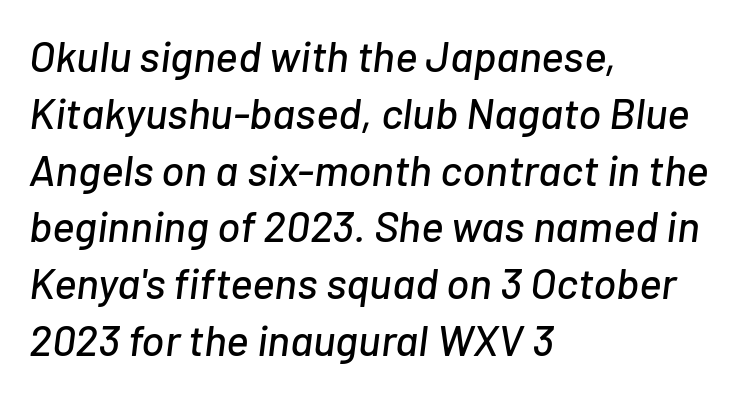
Alignment: flush left. Leading matches the norm, producing a regular column. Anything drawn beneath the words? Only blank space. The axis of the letterforms is tilted away from vertical. You could call the tracking neutral — neither tight nor loose. Note the varied advance widths — an 'i' is clearly narrower than an 'm'.
